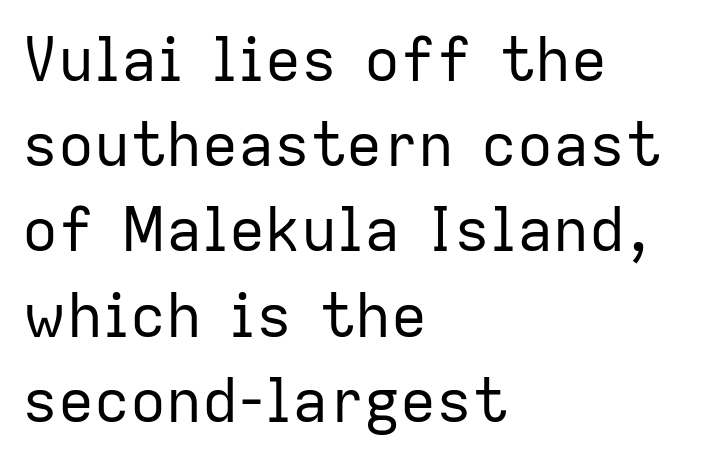
{"serif": "no", "italic": "no", "bold": "no", "weight": "regular", "width": "normal", "stroke_contrast": "low", "x_height": "medium", "monospaced": "no", "underline": "no", "align": "left", "line_spacing": "normal", "line_spacing_ratio": 1.42, "letter_spacing": "normal", "letter_spacing_em": 0.0, "glyph_px": 60}
